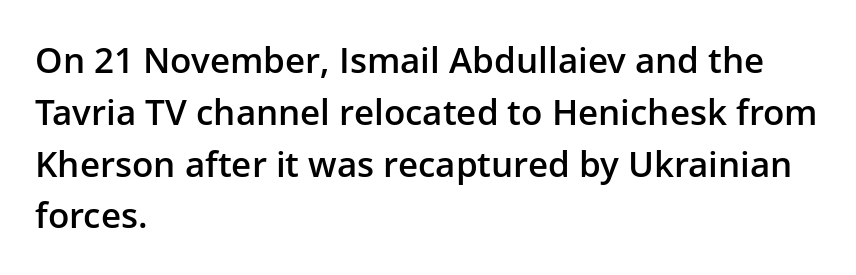
Is this a fixed-width face? No — the glyphs have proportional, varying widths. The type sits square on the baseline with zero lean. A classic flush-left, rag-right setting is used for this passage. Nope, no serifs anywhere on these letters. A clean baseline with only descenders dipping below it.
